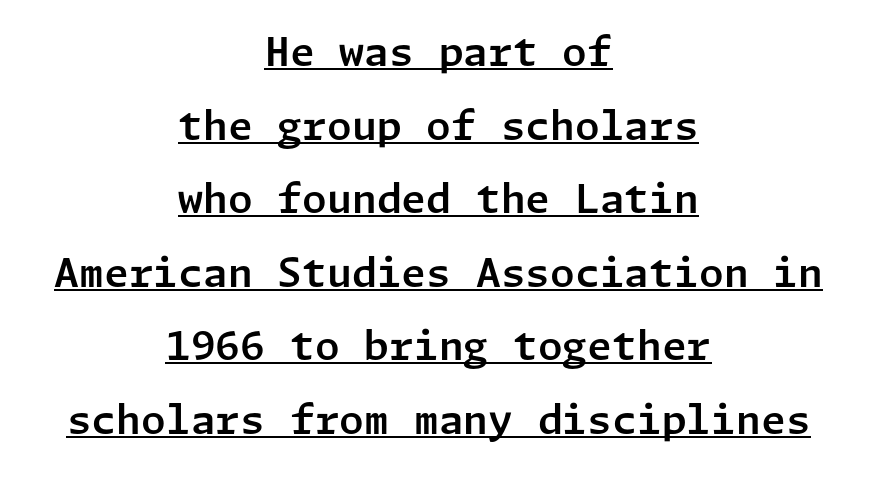
The letters stand straight up with perfectly vertical stems. The letters sit at their default tracking, neither squeezed nor spread. Are there feet on the stems? There aren't — it's a sans. The whitespace from short lines is split evenly between both sides.
